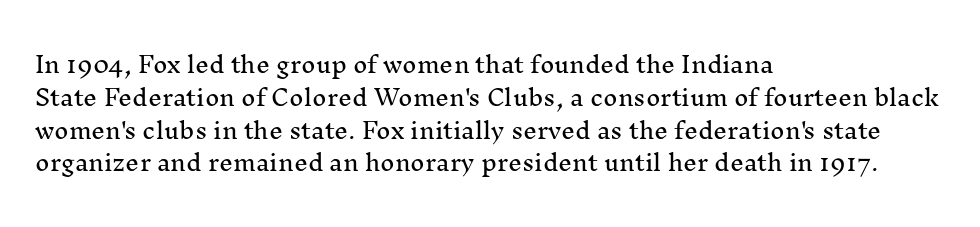
Q: Is the text italic (slanted)? A: No, it is upright.
Q: Is the text underlined? A: No.
Q: How is the paragraph aligned? A: Left-aligned.
Q: Is the spacing between letters normal or unusually wide? A: Normal.
Q: Is the spacing between lines tight, normal or loose? A: Normal.
